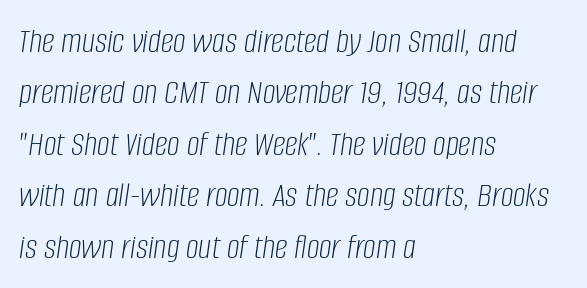
The image shows 36 px light, condensed type, italic (leaning right); set left-aligned, normal line spacing (1.43x), normal letter spacing, not underlined; low stroke contrast and a large x-height.
